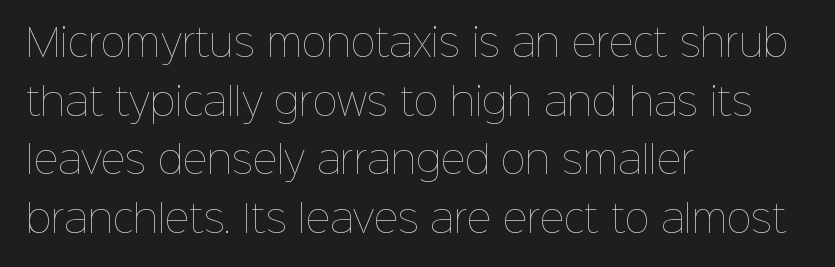
Q: Is the text bold? A: No.
Q: Is the text italic (slanted)? A: No, it is upright.
Q: Is the text underlined? A: No.
Q: How is the paragraph aligned? A: Left-aligned.
Q: Is the spacing between letters normal or unusually wide? A: Normal.
Q: Is the spacing between lines tight, normal or loose? A: Normal.
Q: Width (condensed, normal, or wide)? A: Normal.
Q: Stroke contrast? A: Low.
Q: x-height? A: Medium.
Q: Monospaced? A: No.
